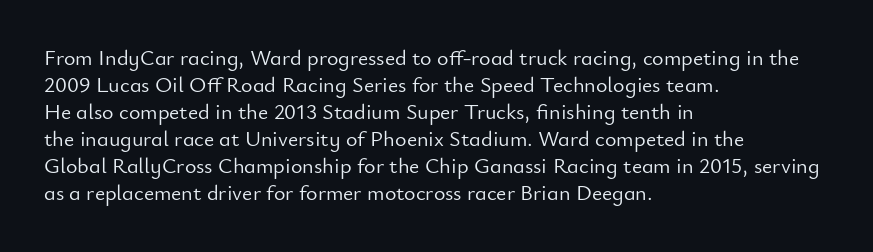
The image shows 22 px text type, upright; set left-aligned, line spacing 1.23x, normal letter spacing, not underlined.
